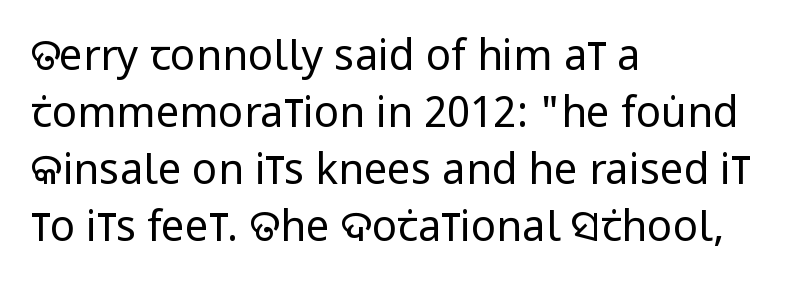
{"serif": "no", "italic": "no", "bold": "no", "weight": "regular", "width": "condensed", "stroke_contrast": "low", "x_height": "large", "monospaced": "no", "underline": "no", "align": "left", "line_spacing": "normal", "line_spacing_ratio": 1.36, "letter_spacing": "normal", "letter_spacing_em": 0.0, "glyph_px": 42}
